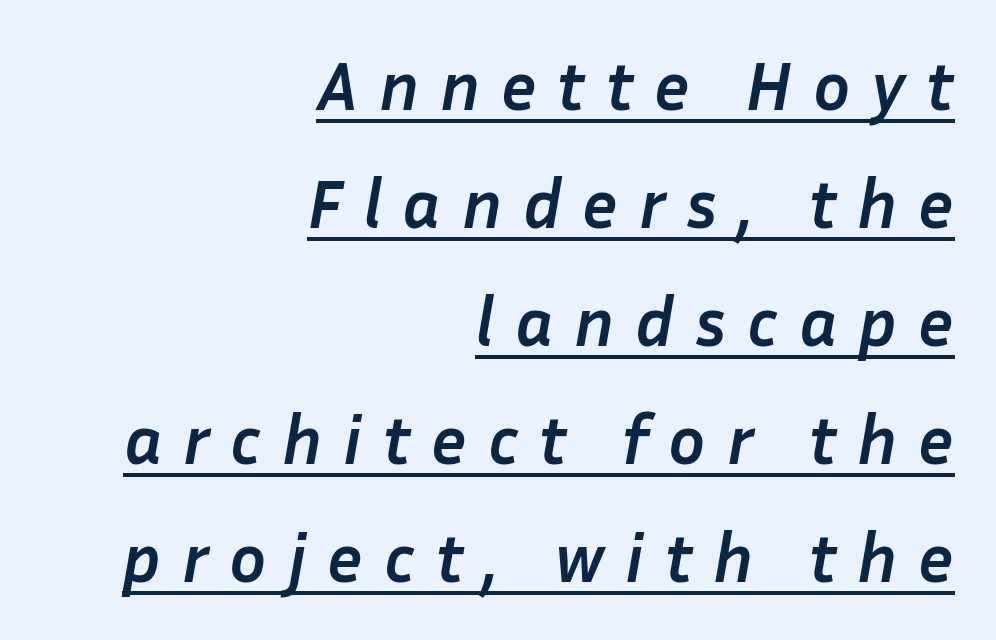
The sample's only ornament is a line tracing under the words. Weight: bold. Does the lettering tilt? It does — this is italic. Is this a fixed-width face? No — the glyphs have proportional, varying widths.
